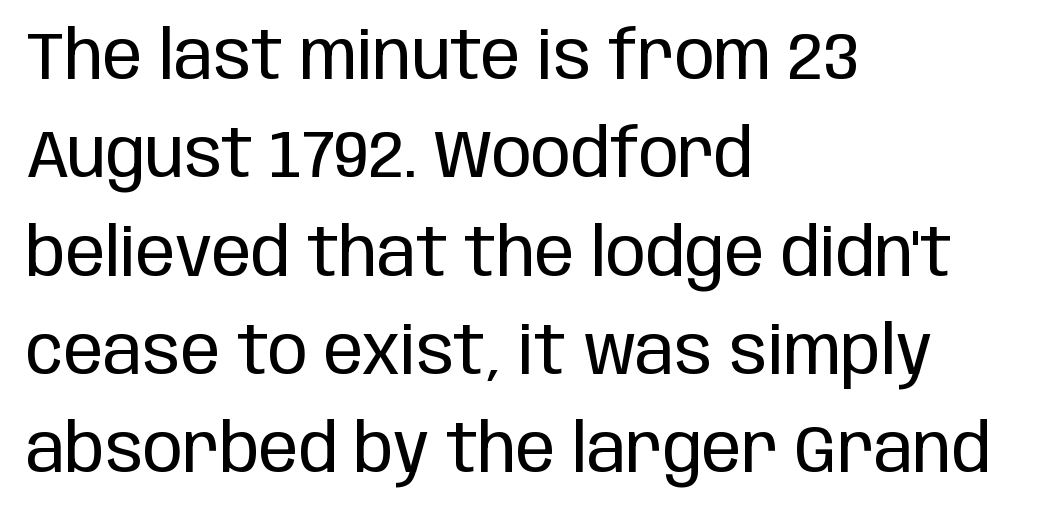
The image shows 66 px regular-weight, condensed sans-serif type, upright; set left-aligned, normal line spacing (1.49x), normal letter spacing, not underlined; low stroke contrast and a large x-height.
